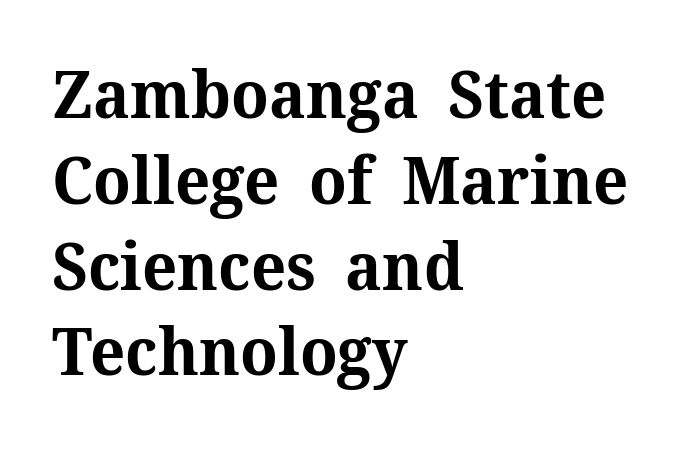
The image shows 66 px bold serif type, upright; set left-aligned, normal line spacing (1.3x), normal letter spacing, not underlined; medium stroke contrast and a medium x-height.
